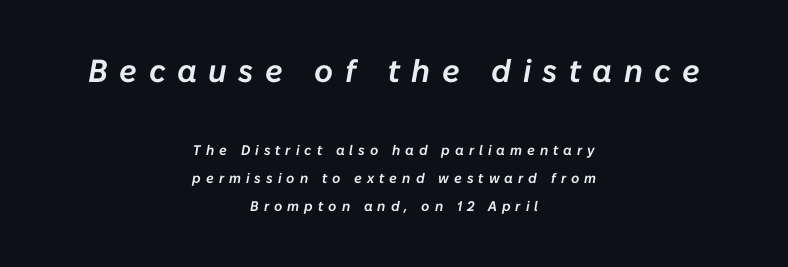
Centered paragraph, ragged on both sides. Whoever set this chose breathing room over compactness in the vertical rhythm. Bigger letters appear in the top chunk; the bottom chunk is reduced. The passage shown leans; its letterforms are oblique. Varying glyph widths throughout — classic text-font behaviour. Unmarked baselines from the first word to the last.
